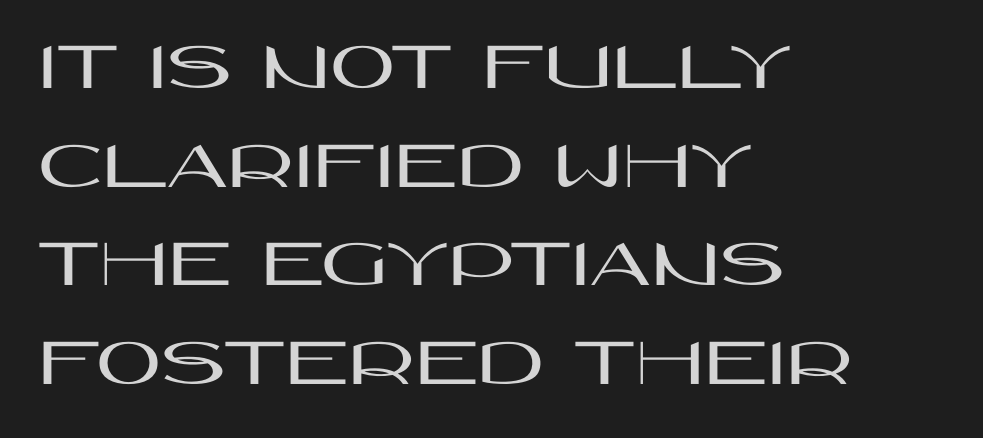
The image shows 71 px wide sans-serif type, upright; set left-aligned, normal line spacing (1.39x), normal letter spacing, not underlined; high stroke contrast and a large x-height.
